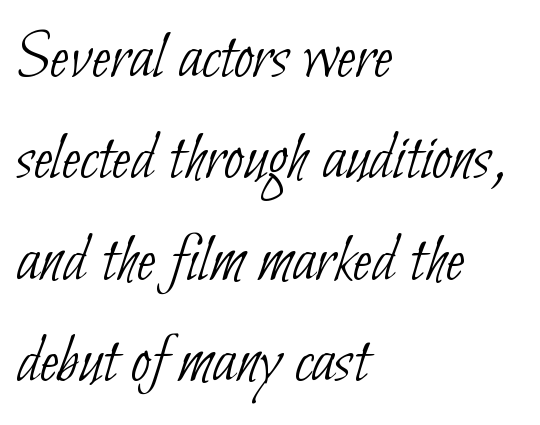
Q: Is the text bold? A: No.
Q: Is the typeface a serif or a sans-serif typeface? A: Sans-serif.
Q: Is the text underlined? A: No.
Q: How is the paragraph aligned? A: Left-aligned.
Q: Is the spacing between letters normal or unusually wide? A: Normal.
Q: Is the spacing between lines tight, normal or loose? A: Normal.
Q: Width (condensed, normal, or wide)? A: Condensed.
Q: Stroke contrast? A: Low.
Q: x-height? A: Small.
Q: Monospaced? A: No.
